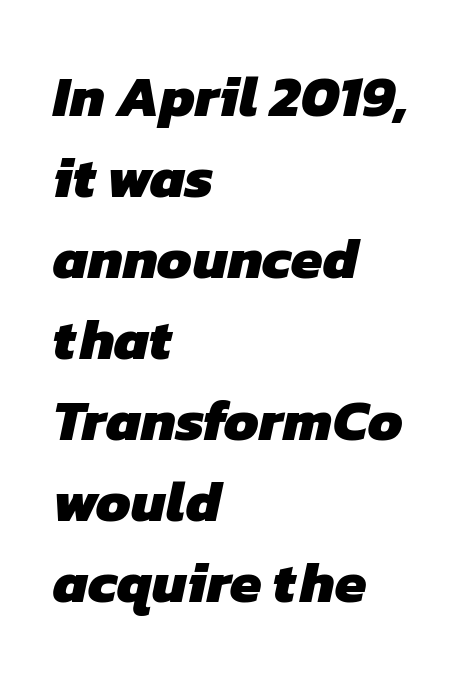
The image shows 57 px heavy sans-serif type; set left-aligned, normal line spacing (1.42x), normal letter spacing, not underlined; low stroke contrast and a medium x-height.
